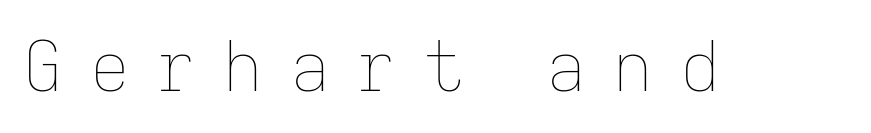
The image shows 69 px thin type, upright; set unusually wide letter spacing (+0.39 em), not underlined; low stroke contrast and a medium x-height.
